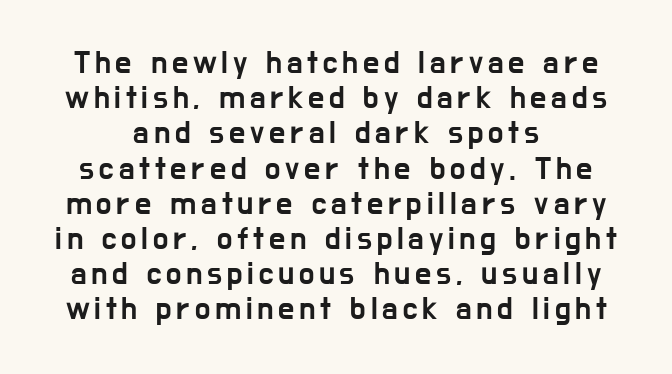
Q: Is the text italic (slanted)? A: No, it is upright.
Q: Is the typeface a serif or a sans-serif typeface? A: Sans-serif.
Q: Is the text underlined? A: No.
Q: Is the spacing between lines tight, normal or loose? A: Tight.
Q: Width (condensed, normal, or wide)? A: Condensed.
Q: Stroke contrast? A: Low.
Q: x-height? A: Medium.
Q: Monospaced? A: No.
